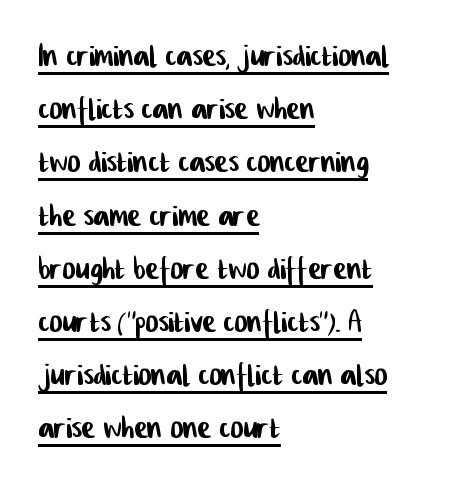
Q: Is the typeface a serif or a sans-serif typeface? A: Sans-serif.
Q: Is the text underlined? A: Yes.
Q: How is the paragraph aligned? A: Left-aligned.
Q: Is the spacing between letters normal or unusually wide? A: Normal.
Q: Is the spacing between lines tight, normal or loose? A: Normal.
Q: Width (condensed, normal, or wide)? A: Condensed.
Q: Stroke contrast? A: Low.
Q: x-height? A: Medium.
Q: Monospaced? A: No.
